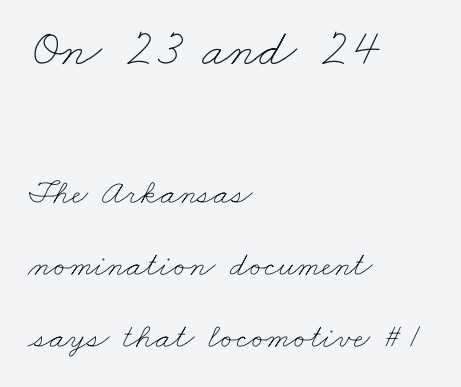
Q: Is the text bold? A: No.
Q: Is the text underlined? A: No.
Q: How is the paragraph aligned? A: Left-aligned.
Q: Is the spacing between letters normal or unusually wide? A: Normal.
Q: Is the spacing between lines tight, normal or loose? A: Loose.
Q: Which block of text is set in a larger size, the first (top) or the second (bottom)? A: The first (top) one.
Q: Width (condensed, normal, or wide)? A: Wide.
Q: Stroke contrast? A: Low.
Q: x-height? A: Small.
Q: Monospaced? A: No.
